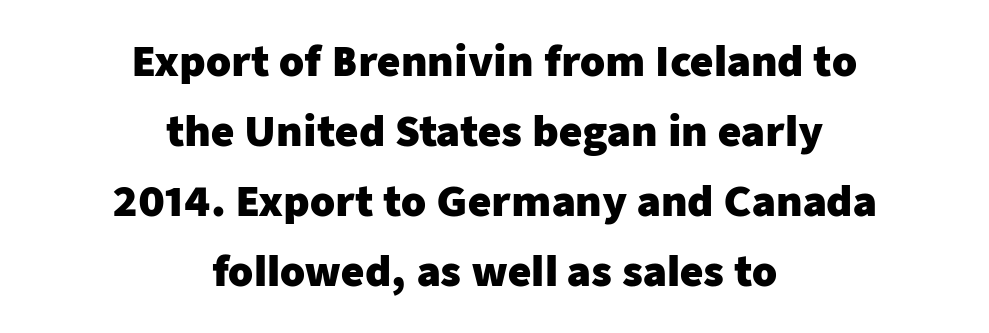
{"serif": "no", "italic": "no", "bold": "yes", "weight": "heavy", "width": "normal", "stroke_contrast": "low", "x_height": "medium", "monospaced": "no", "underline": "no", "align": "center", "line_spacing_ratio": 1.75, "letter_spacing": "normal", "letter_spacing_em": 0.0, "glyph_px": 40}
